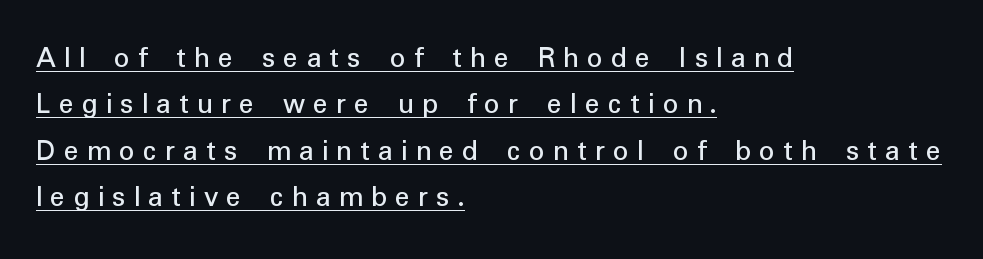
Q: Is the text bold? A: No.
Q: Is the text italic (slanted)? A: No, it is upright.
Q: Is the typeface a serif or a sans-serif typeface? A: Sans-serif.
Q: Is the text underlined? A: Yes.
Q: How is the paragraph aligned? A: Left-aligned.
Q: Is the spacing between letters normal or unusually wide? A: Unusually wide.
Q: Is the spacing between lines tight, normal or loose? A: Normal.
Q: Width (condensed, normal, or wide)? A: Normal.
Q: Stroke contrast? A: Low.
Q: x-height? A: Medium.
Q: Monospaced? A: No.
